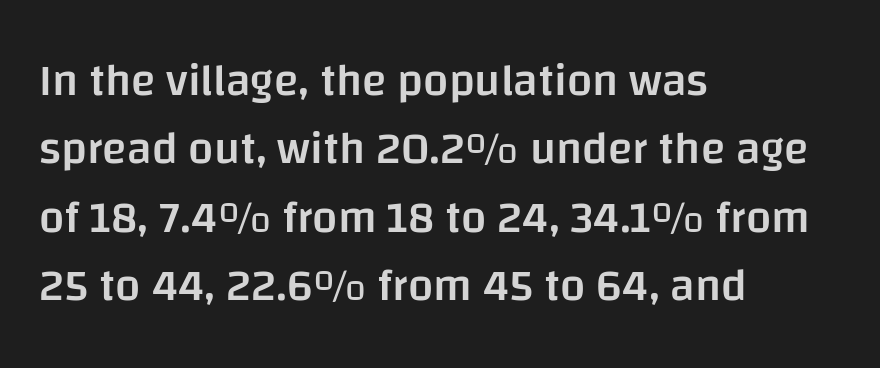
Q: Is the text bold? A: Semi-bold.
Q: Is the text italic (slanted)? A: No, it is upright.
Q: Is the typeface a serif or a sans-serif typeface? A: Sans-serif.
Q: Is the text underlined? A: No.
Q: How is the paragraph aligned? A: Left-aligned.
Q: Is the spacing between letters normal or unusually wide? A: Normal.
Q: Is the spacing between lines tight, normal or loose? A: Normal.
Q: Width (condensed, normal, or wide)? A: Normal.
Q: Stroke contrast? A: Low.
Q: x-height? A: Large.
Q: Monospaced? A: No.
